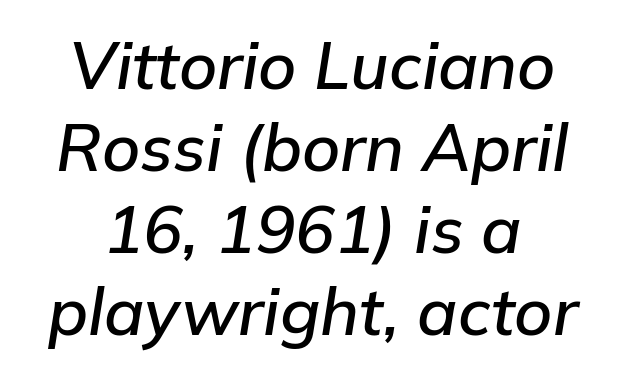
Q: Is the text italic (slanted)? A: Yes, it leans right by about 9 degrees.
Q: Is the text underlined? A: No.
Q: How is the paragraph aligned? A: Centered.
Q: Is the spacing between letters normal or unusually wide? A: Normal.
Q: Width (condensed, normal, or wide)? A: Normal.
Q: Stroke contrast? A: Low.
Q: x-height? A: Medium.
Q: Monospaced? A: No.
